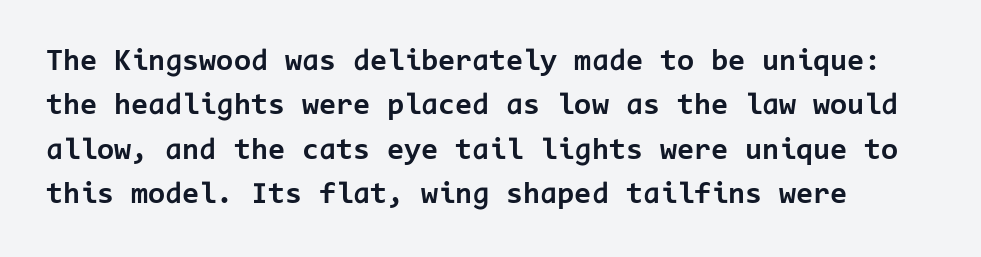
The image shows 31 px bold sans-serif type, upright, monospaced; set normal line spacing (1.43x), normal letter spacing, not underlined; low stroke contrast and a medium x-height.
